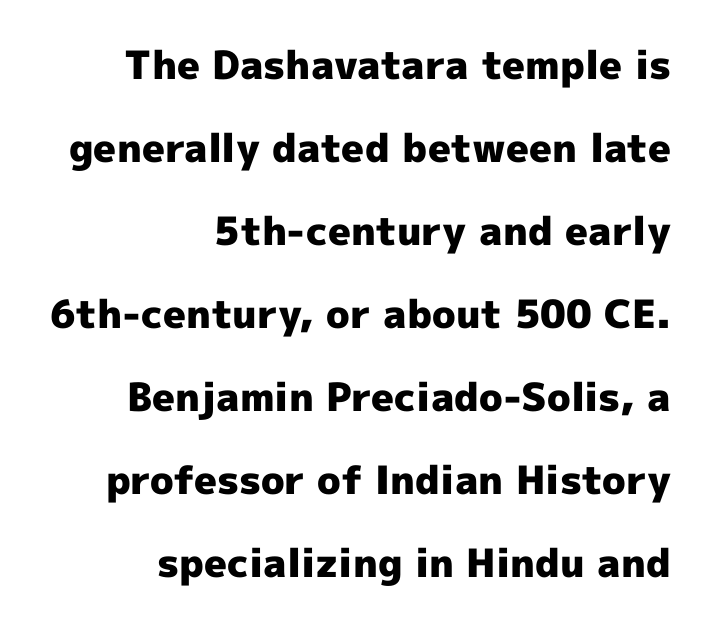
The image shows 39 px heavy sans-serif type, upright; set right-aligned, loose line spacing (2.13x), normal letter spacing, not underlined; a medium x-height.
